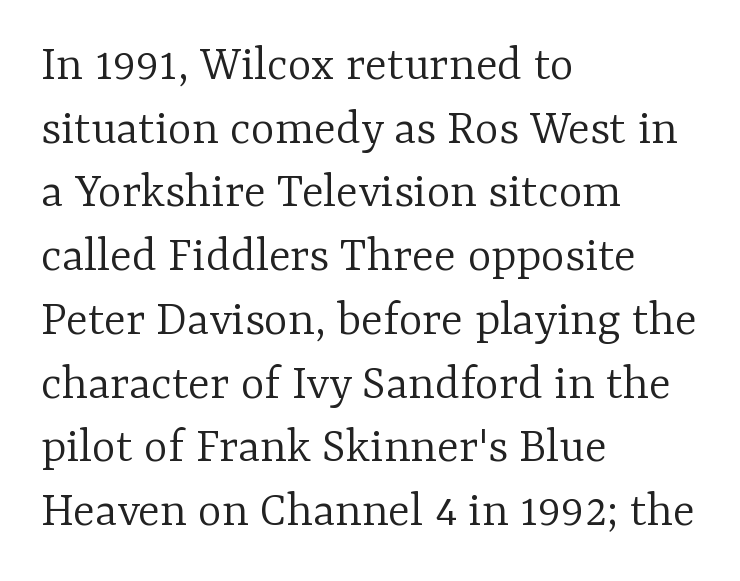
Q: Is the text bold? A: No.
Q: Is the text italic (slanted)? A: No, it is upright.
Q: Is the typeface a serif or a sans-serif typeface? A: Serif.
Q: Is the text underlined? A: No.
Q: How is the paragraph aligned? A: Left-aligned.
Q: Is the spacing between letters normal or unusually wide? A: Normal.
Q: Is the spacing between lines tight, normal or loose? A: Normal.
Q: Width (condensed, normal, or wide)? A: Normal.
Q: Stroke contrast? A: Low.
Q: x-height? A: Medium.
Q: Monospaced? A: No.
